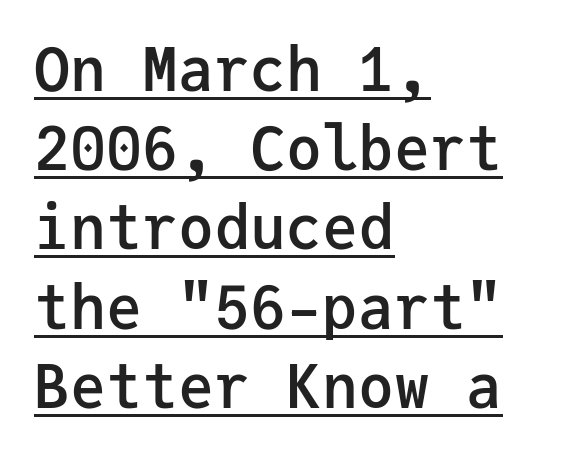
Q: Is the text bold? A: Semi-bold.
Q: Is the text italic (slanted)? A: No, it is upright.
Q: Is the typeface a serif or a sans-serif typeface? A: Sans-serif.
Q: Is the text underlined? A: Yes.
Q: How is the paragraph aligned? A: Left-aligned.
Q: Is the spacing between letters normal or unusually wide? A: Normal.
Q: Is the spacing between lines tight, normal or loose? A: Normal.
Q: Width (condensed, normal, or wide)? A: Normal.
Q: Stroke contrast? A: Low.
Q: x-height? A: Medium.
Q: Monospaced? A: Yes.
